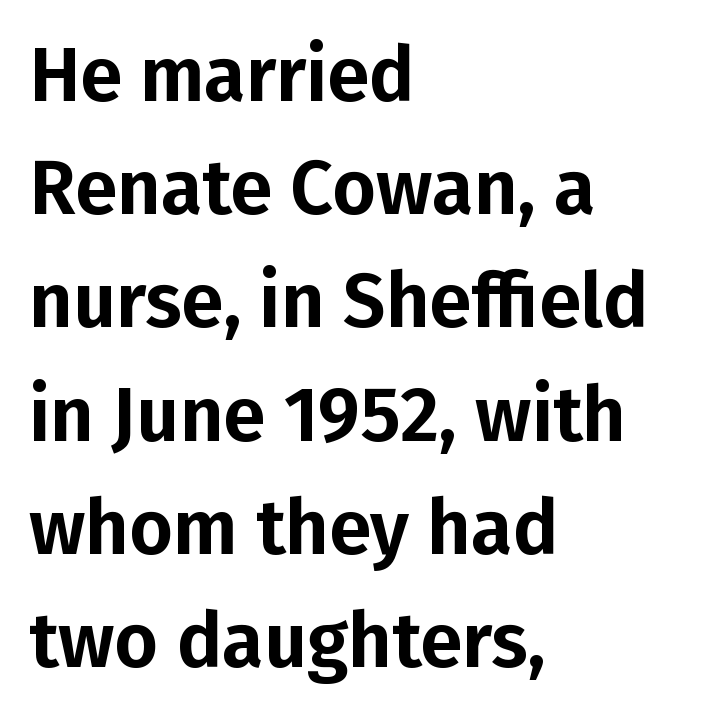
Q: Is the text italic (slanted)? A: No, it is upright.
Q: Is the typeface a serif or a sans-serif typeface? A: Sans-serif.
Q: Is the text underlined? A: No.
Q: How is the paragraph aligned? A: Left-aligned.
Q: Is the spacing between letters normal or unusually wide? A: Normal.
Q: Is the spacing between lines tight, normal or loose? A: Normal.
Q: Width (condensed, normal, or wide)? A: Normal.
Q: Stroke contrast? A: Low.
Q: x-height? A: Medium.
Q: Monospaced? A: No.
